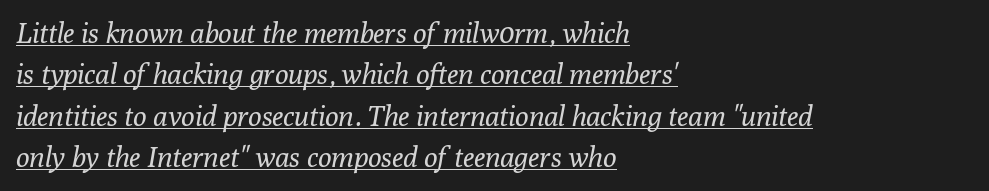
The weight tops out at a normal text grade. The passage is arranged the way most books set body copy — flush left. The face used here is proportionally spaced, like ordinary book or web type. The type is set solid horizontally, with unmodified tracking.
